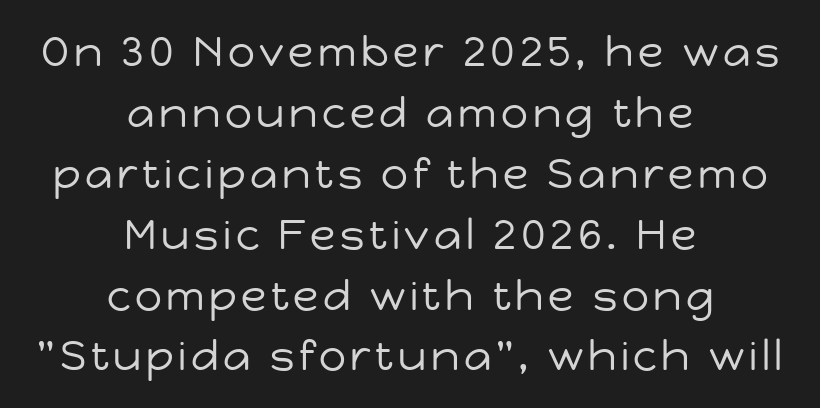
Q: Is the text bold? A: No.
Q: Is the text italic (slanted)? A: No, it is upright.
Q: Is the typeface a serif or a sans-serif typeface? A: Sans-serif.
Q: Is the text underlined? A: No.
Q: How is the paragraph aligned? A: Centered.
Q: Is the spacing between lines tight, normal or loose? A: Normal.
Q: Width (condensed, normal, or wide)? A: Normal.
Q: Stroke contrast? A: Low.
Q: x-height? A: Medium.
Q: Monospaced? A: No.
